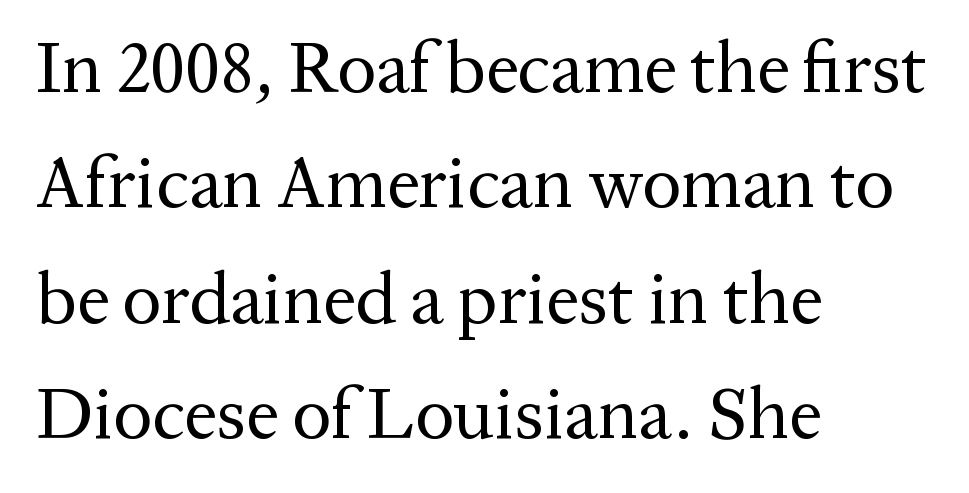
The image shows 73 px regular-weight serif type, upright; set left-aligned, normal line spacing (1.58x), normal letter spacing, not underlined; medium stroke contrast and a medium x-height.
